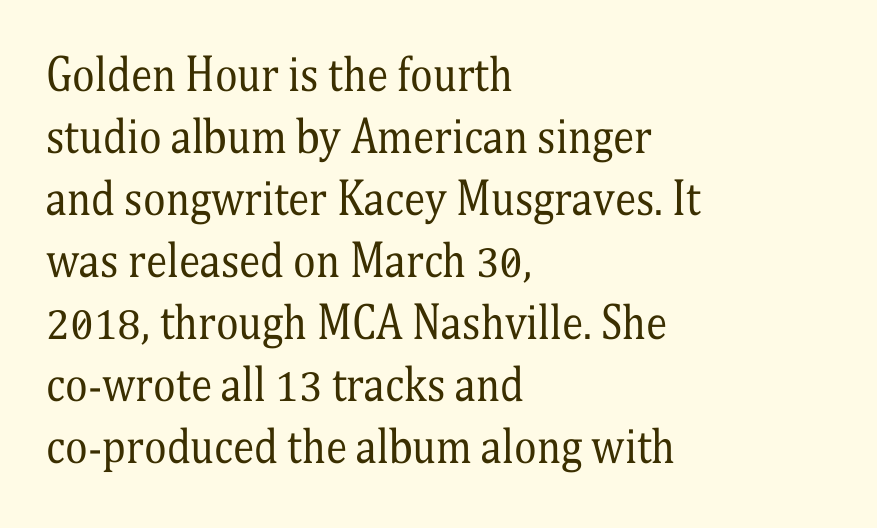
This sample uses an upright cut, with every glyph sitting square on the baseline. Think standard paragraph weight, or any step lighter than that. The gap between lines stays unmarked. These lines are composed in type with serifs. The paragraph has a hard left edge and a soft right edge. Spacing verdict: proportional, widths tailored to each character.
